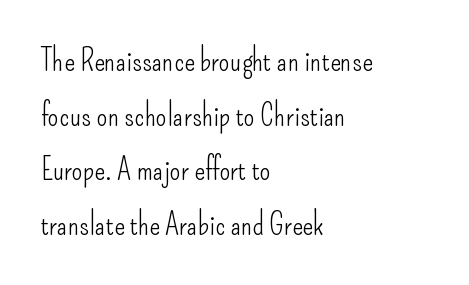
The image shows 31 px light, condensed sans-serif type, upright; set left-aligned, line spacing 1.76x, normal letter spacing, not underlined; low stroke contrast and a small x-height.
